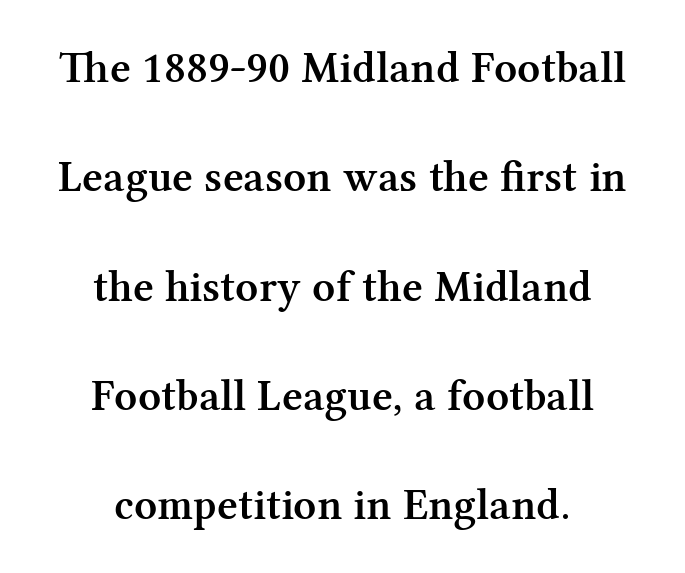
Q: Is the text bold? A: Semi-bold.
Q: Is the text italic (slanted)? A: No, it is upright.
Q: Is the typeface a serif or a sans-serif typeface? A: Serif.
Q: Is the text underlined? A: No.
Q: How is the paragraph aligned? A: Centered.
Q: Is the spacing between letters normal or unusually wide? A: Normal.
Q: Is the spacing between lines tight, normal or loose? A: Loose.
Q: Width (condensed, normal, or wide)? A: Normal.
Q: Stroke contrast? A: Medium.
Q: x-height? A: Medium.
Q: Monospaced? A: No.
